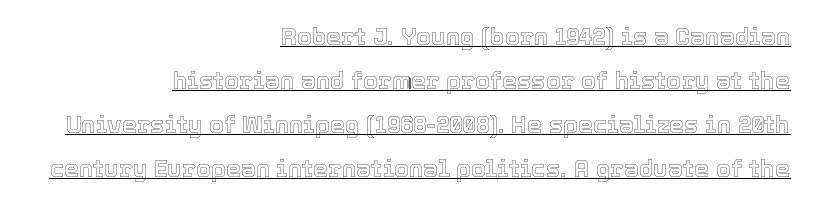
Glyph-to-glyph distance matches everyday printed text. This is the regular roman posture of the typeface. Casual observation: everything's shoved over to the right. The words here are underlined.
